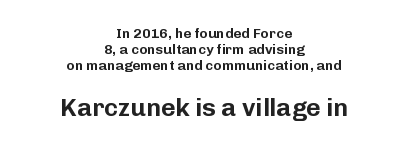
The image shows 25 px text type, upright; set centered, tight line spacing (1.15x), normal letter spacing, not underlined; the second (bottom) block is 1.79x larger.
